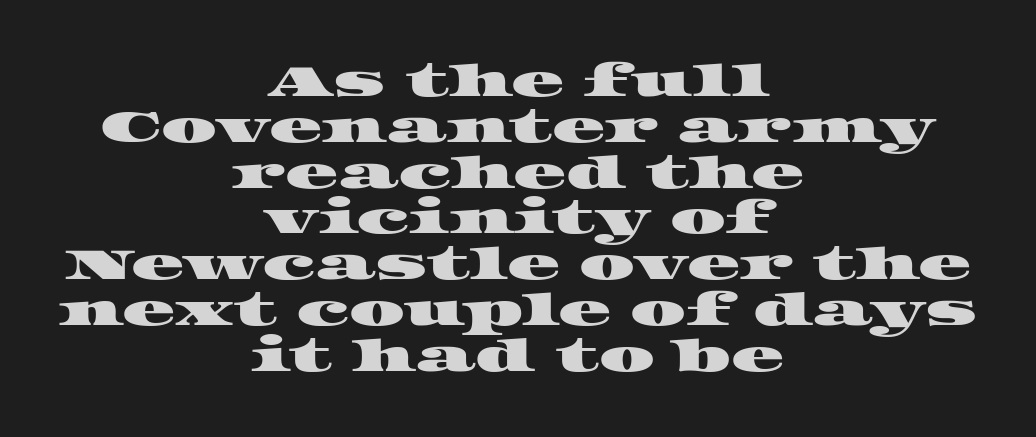
Q: Is the typeface a serif or a sans-serif typeface? A: Serif.
Q: Is the text underlined? A: No.
Q: How is the paragraph aligned? A: Centered.
Q: Is the spacing between letters normal or unusually wide? A: Normal.
Q: Is the spacing between lines tight, normal or loose? A: Tight.
Q: Width (condensed, normal, or wide)? A: Wide.
Q: Stroke contrast? A: High.
Q: x-height? A: Large.
Q: Monospaced? A: No.
